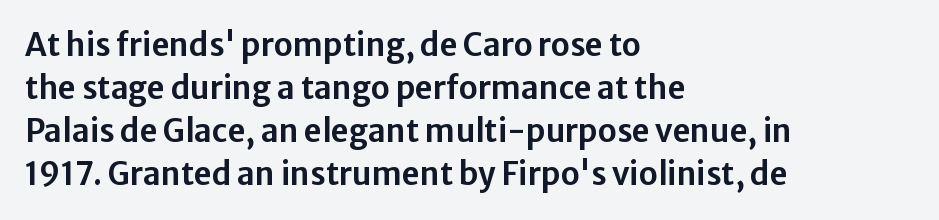
{"serif": "no", "italic": "no", "width": "normal", "stroke_contrast": "low", "x_height": "medium", "monospaced": "no", "underline": "no", "align": "left", "line_spacing": "normal", "line_spacing_ratio": 1.39, "letter_spacing": "normal", "letter_spacing_em": 0.0, "glyph_px": 31}
